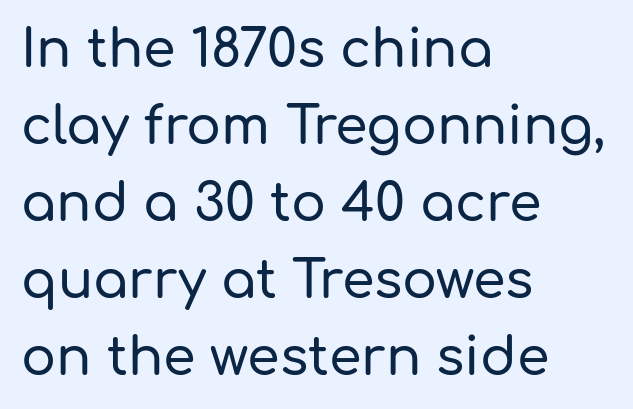
The image shows 52 px sans-serif type, upright; set left-aligned, normal line spacing (1.48x), normal letter spacing, not underlined; low stroke contrast and a medium x-height.
